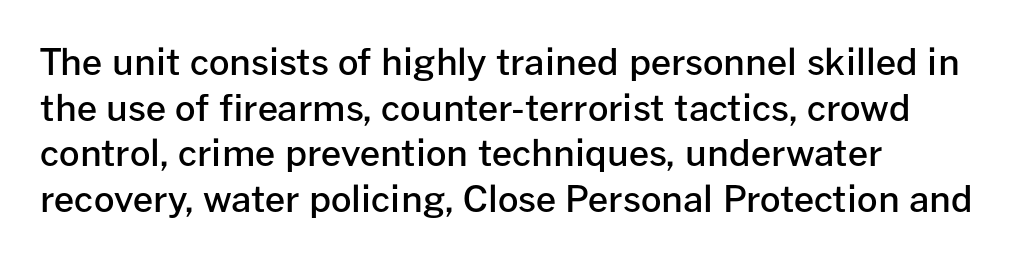
What weight is shown? A semibold, between regular and bold. Descenders are the only things crossing below the line. How are the letters spaced? Ordinarily, with no added tracking. Spacing verdict: proportional, widths tailored to each character. These lines were composed using upright roman letters.
